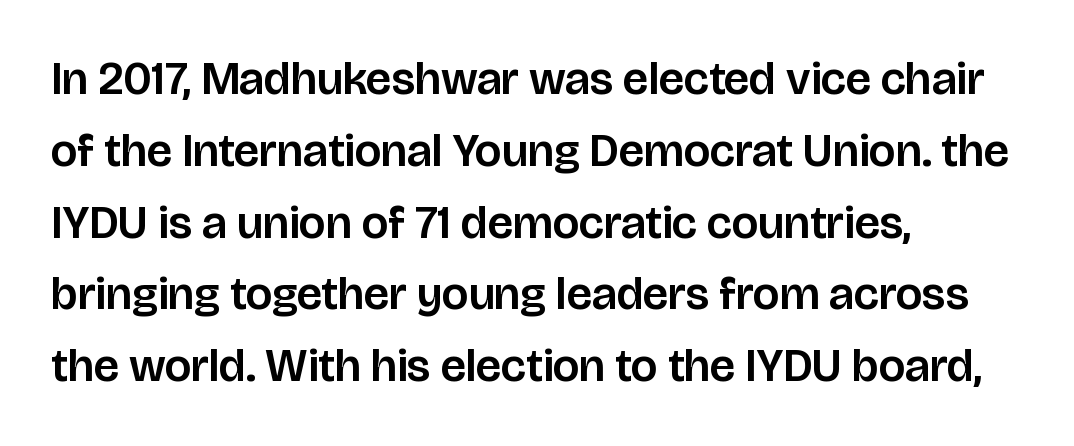
Q: Is the text italic (slanted)? A: No, it is upright.
Q: Is the typeface a serif or a sans-serif typeface? A: Sans-serif.
Q: Is the text underlined? A: No.
Q: How is the paragraph aligned? A: Left-aligned.
Q: Is the spacing between letters normal or unusually wide? A: Normal.
Q: Is the spacing between lines tight, normal or loose? A: Normal.
Q: Width (condensed, normal, or wide)? A: Normal.
Q: Stroke contrast? A: Low.
Q: x-height? A: Large.
Q: Monospaced? A: No.
